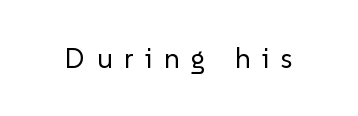
Q: Is the text bold? A: No.
Q: Is the text italic (slanted)? A: No, it is upright.
Q: Is the typeface a serif or a sans-serif typeface? A: Sans-serif.
Q: Is the text underlined? A: No.
Q: Is the spacing between letters normal or unusually wide? A: Unusually wide.
Q: Width (condensed, normal, or wide)? A: Normal.
Q: Stroke contrast? A: Low.
Q: x-height? A: Medium.
Q: Monospaced? A: No.
